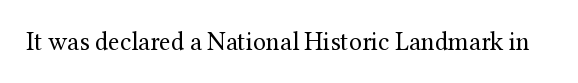
A roman cut, with each character standing at attention. Decoration check: the copy has no underline. The gaps between neighbouring characters are ordinary and unremarkable. Bold? No — there's no thickening of the strokes.
